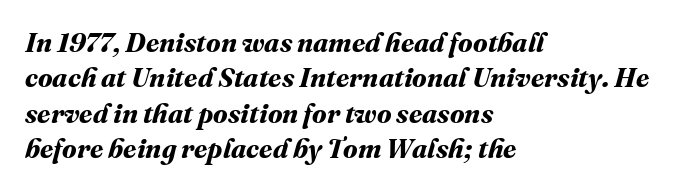
In terms of leading, this rendering sits right in the middle. The gaps between neighbouring characters are ordinary and unremarkable. The baseline area is clear. Chunky letters — that's bold for sure. The setting favours the left margin, as ordinary paragraphs usually do.
